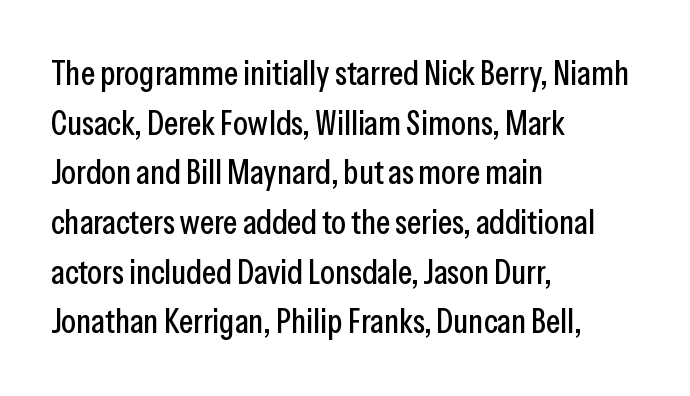
{"serif": "no", "italic": "no", "width": "condensed", "stroke_contrast": "low", "x_height": "medium", "monospaced": "no", "underline": "no", "align": "left", "line_spacing": "normal", "line_spacing_ratio": 1.46, "letter_spacing": "normal", "letter_spacing_em": 0.0, "glyph_px": 34}
